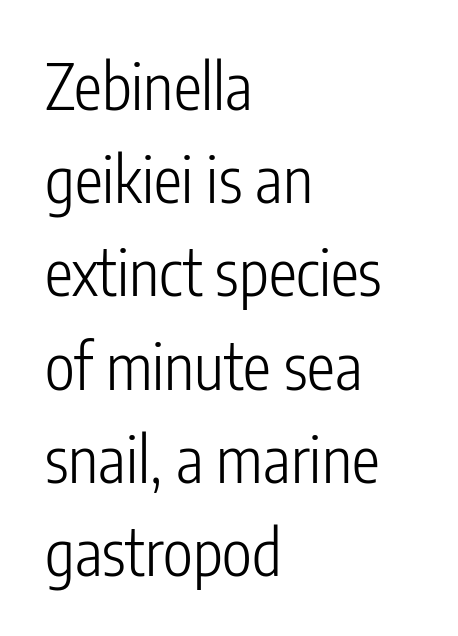
Posture: vertical. The type is set solid horizontally, with unmodified tracking. Stems here are at most as thick as an everyday book face. Line starts are locked; line ends wander. Proportional: the letters do not fall into vertical columns.
